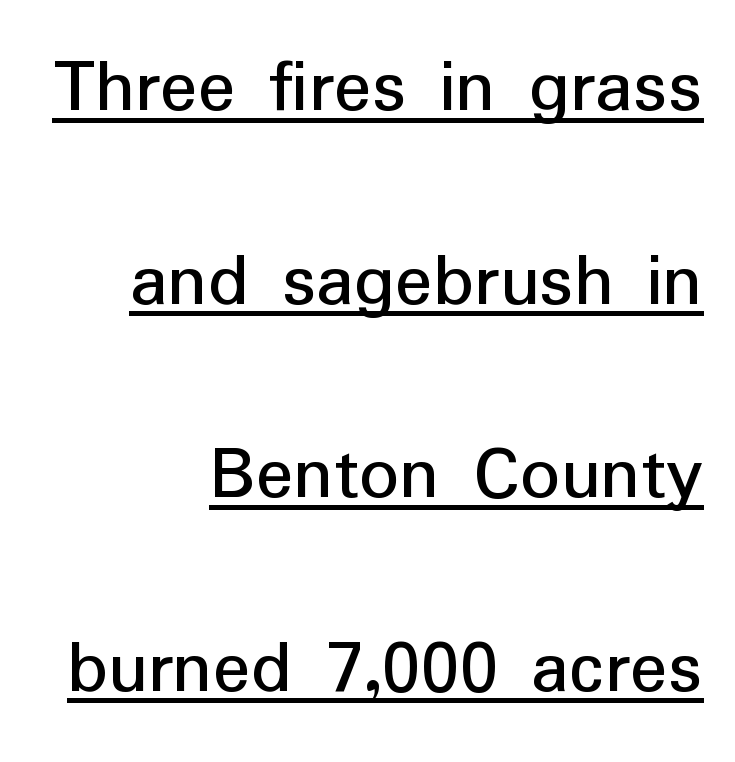
Summary of vertical rhythm: relaxed, with wide interline spacing. The letters stand straight up with perfectly vertical stems. Students, observe the line beneath the letters — that is underlining. The glyphs in this specimen are sans serif. Each letter keeps its own natural width here, so spacing adapts to shape. The cut favours lightness, reaching ordinary text weight at its darkest.
